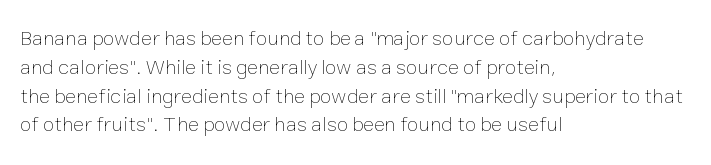
The image shows 21 px text type, upright; set left-aligned, normal line spacing (1.37x), normal letter spacing, not underlined.
